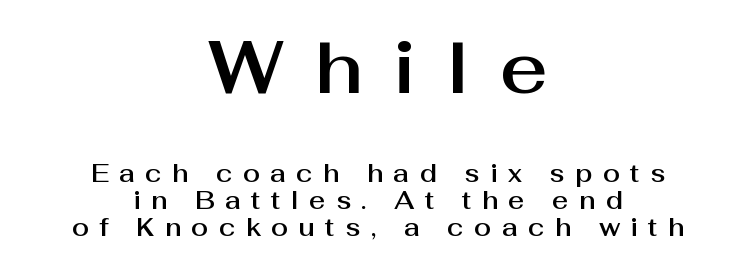
{"serif": "no", "italic": "no", "width": "normal", "stroke_contrast": "medium", "x_height": "medium", "monospaced": "no", "underline": "no", "align": "center", "line_spacing": "tight", "line_spacing_ratio": 1.07, "letter_spacing": "wide", "letter_spacing_em": 0.41, "larger_block": "first", "size_ratio": 2.96, "glyph_px": 74}
